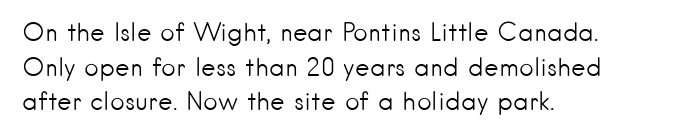
{"italic": "no", "bold": "no", "underline": "no", "align": "left", "line_spacing": "normal", "line_spacing_ratio": 1.39, "letter_spacing": "normal", "letter_spacing_em": 0.0, "glyph_px": 25}
